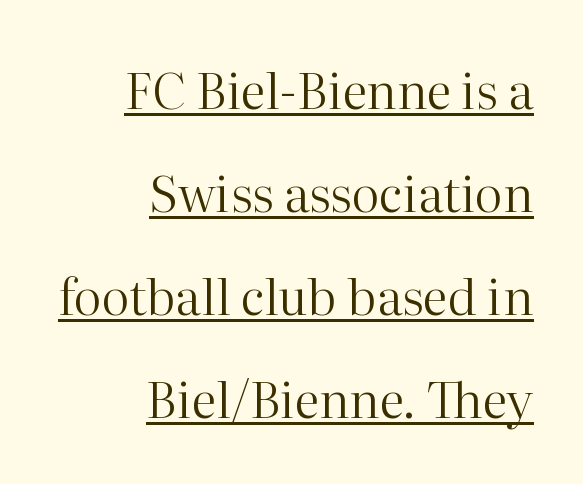
{"serif": "yes", "italic": "no", "bold": "no", "weight": "regular", "width": "normal", "stroke_contrast": "high", "x_height": "medium", "monospaced": "no", "underline": "yes", "align": "right", "line_spacing": "loose", "line_spacing_ratio": 2.06, "letter_spacing": "normal", "letter_spacing_em": 0.0, "glyph_px": 50}
